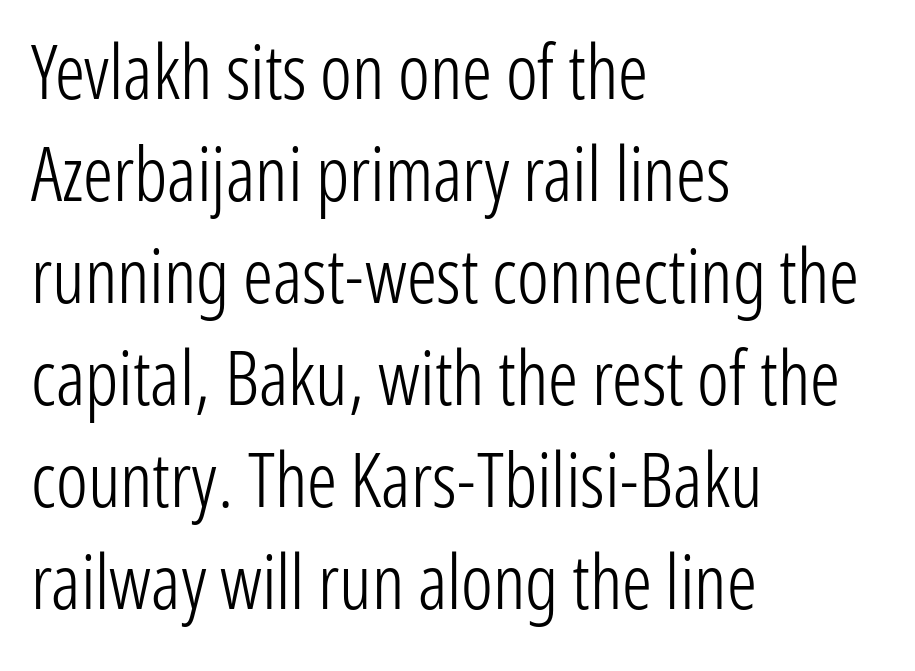
The passage is arranged the way most books set body copy — flush left. Quick note: interline space is typical. Clear beneath every line of the passage. This is the regular roman posture of the typeface.
